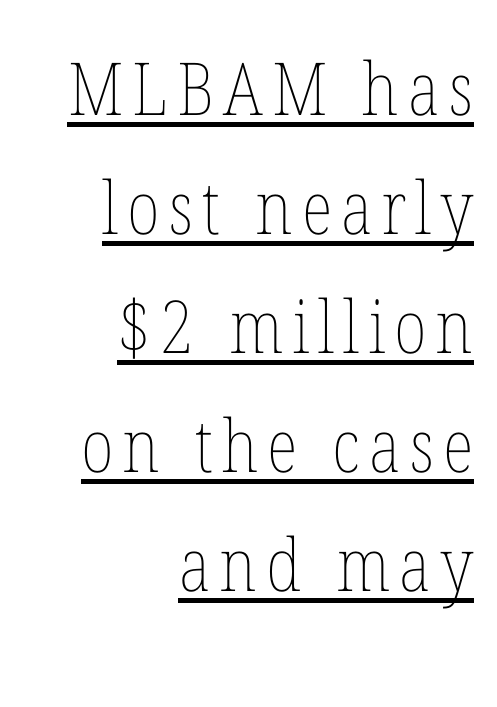
The image shows 73 px thin, condensed type, upright; set right-aligned, normal line spacing (1.63x), underlined; low stroke contrast and a medium x-height.
